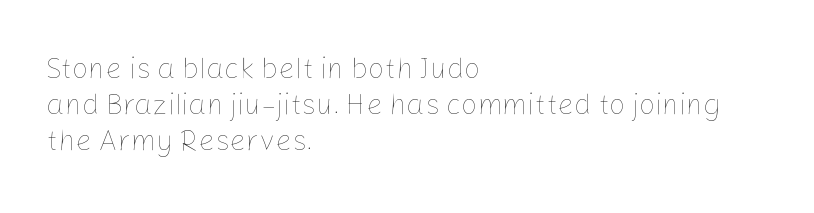
{"italic": "no", "bold": "no", "weight": "thin", "width": "normal", "stroke_contrast": "low", "x_height": "medium", "monospaced": "no", "underline": "no", "align": "left", "line_spacing_ratio": 1.24, "letter_spacing": "normal", "letter_spacing_em": 0.0, "glyph_px": 29}
